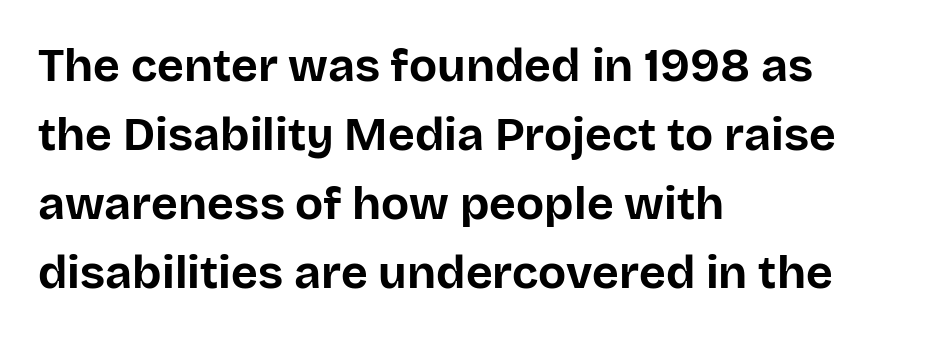
{"serif": "no", "italic": "no", "bold": "yes", "weight": "bold", "width": "normal", "stroke_contrast": "low", "x_height": "large", "monospaced": "no", "underline": "no", "align": "left", "line_spacing": "normal", "line_spacing_ratio": 1.5, "letter_spacing": "normal", "letter_spacing_em": 0.0, "glyph_px": 46}
